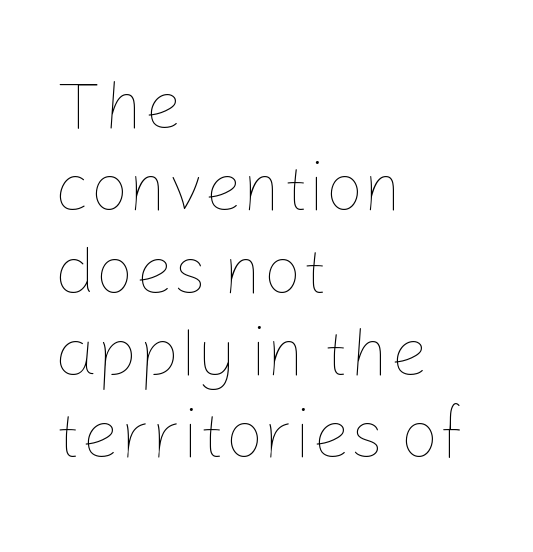
{"italic": "no", "bold": "no", "weight": "thin", "width": "normal", "stroke_contrast": "low", "x_height": "medium", "monospaced": "no", "underline": "no", "align": "left", "line_spacing_ratio": 1.21, "letter_spacing": "normal", "letter_spacing_em": 0.0, "glyph_px": 68}
